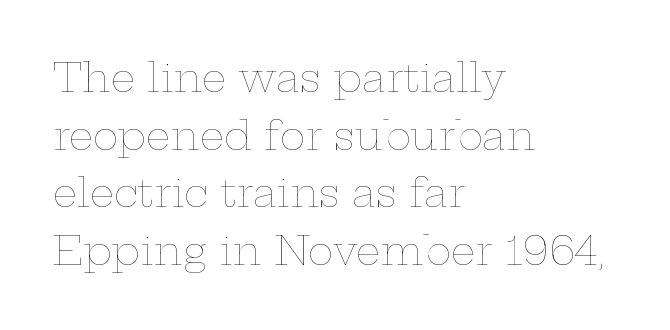
Q: Is the text bold? A: No.
Q: Is the text italic (slanted)? A: No, it is upright.
Q: Is the text underlined? A: No.
Q: How is the paragraph aligned? A: Left-aligned.
Q: Is the spacing between letters normal or unusually wide? A: Normal.
Q: Is the spacing between lines tight, normal or loose? A: Normal.
Q: Width (condensed, normal, or wide)? A: Wide.
Q: Stroke contrast? A: Low.
Q: x-height? A: Medium.
Q: Monospaced? A: No.
